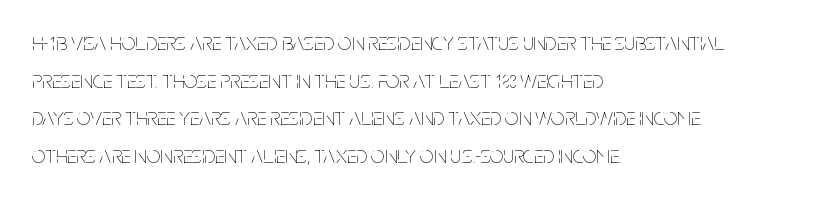
The image shows 24 px text type, upright; set left-aligned, normal line spacing (1.57x), normal letter spacing, not underlined.
